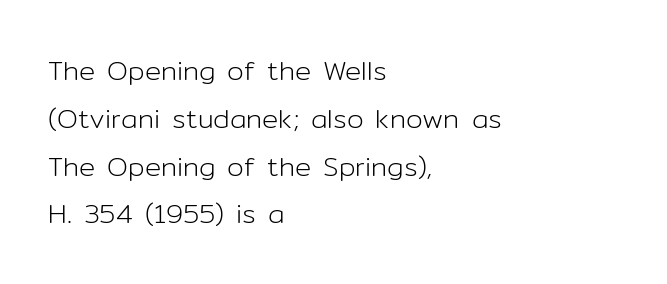
{"italic": "no", "bold": "no", "underline": "no", "align": "left", "line_spacing_ratio": 1.77, "letter_spacing": "normal", "letter_spacing_em": 0.0, "glyph_px": 27}
